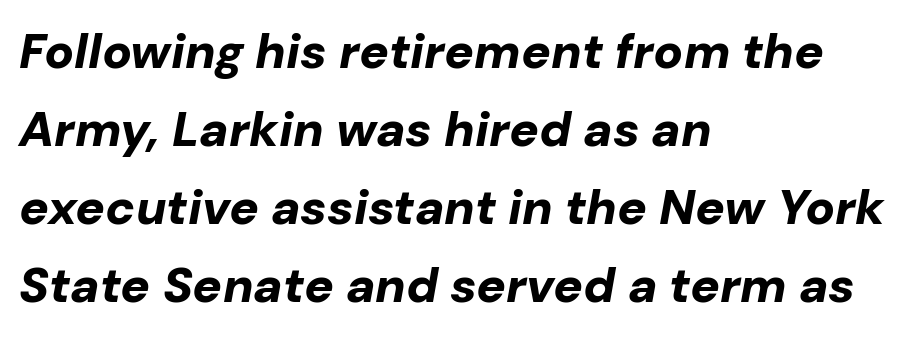
Q: Is the text bold? A: Yes.
Q: Is the text italic (slanted)? A: Yes, it leans right by about 10 degrees.
Q: Is the text underlined? A: No.
Q: How is the paragraph aligned? A: Left-aligned.
Q: Is the spacing between letters normal or unusually wide? A: Normal.
Q: Is the spacing between lines tight, normal or loose? A: Normal.
Q: Width (condensed, normal, or wide)? A: Normal.
Q: Stroke contrast? A: Low.
Q: x-height? A: Medium.
Q: Monospaced? A: No.
